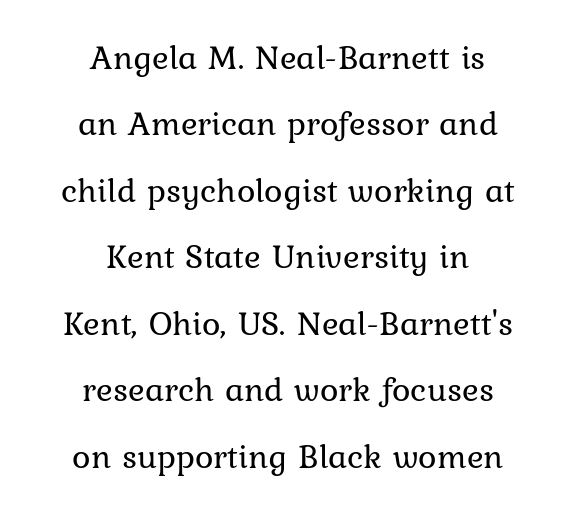
The image shows 35 px regular-weight type, upright; set centered, loose line spacing (1.9x), normal letter spacing, not underlined; low stroke contrast and a medium x-height.
